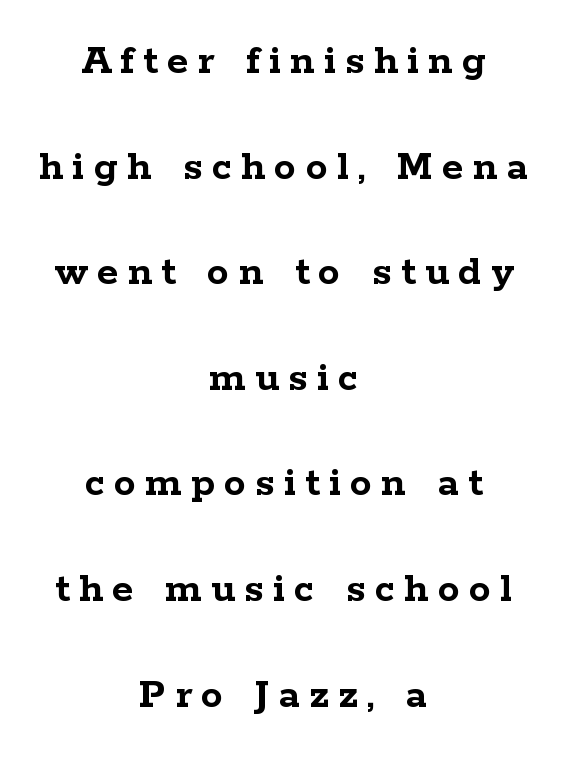
This rendering employs a face with finishing strokes, i.e., a serif. The line-height multiplier appears high, well above default. A typesetter would call this proportional, since set widths differ per character. The gaps between neighbouring characters are conspicuously large.
